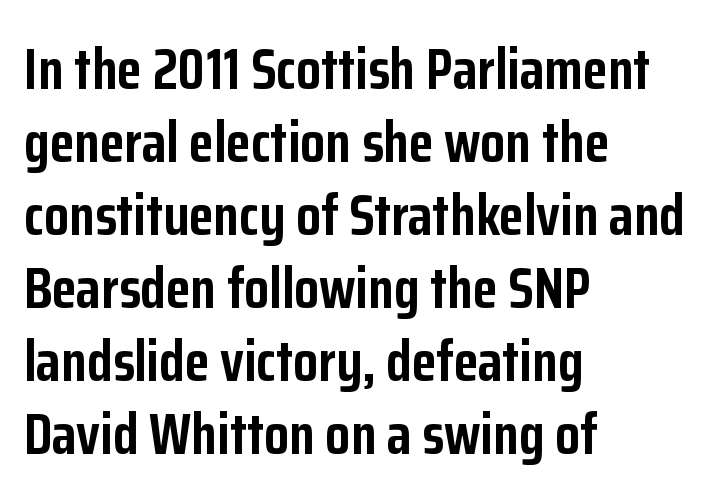
The image shows 57 px semibold, condensed sans-serif type, upright; set left-aligned, normal line spacing (1.28x), normal letter spacing, not underlined; low stroke contrast and a medium x-height.
